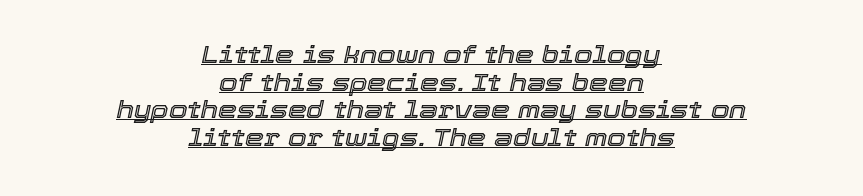
Q: Is the text italic (slanted)? A: Yes, it leans right by about 12 degrees.
Q: Is the text underlined? A: Yes.
Q: How is the paragraph aligned? A: Centered.
Q: Is the spacing between letters normal or unusually wide? A: Normal.
Q: Is the spacing between lines tight, normal or loose? A: Tight.
